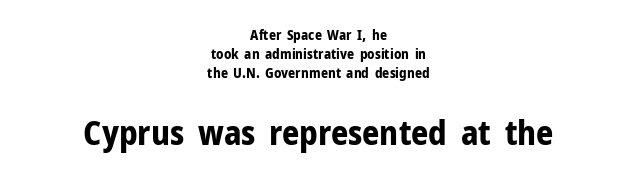
Q: Is the text bold? A: Yes.
Q: Is the text italic (slanted)? A: No, it is upright.
Q: Is the typeface a serif or a sans-serif typeface? A: Sans-serif.
Q: Is the text underlined? A: No.
Q: How is the paragraph aligned? A: Centered.
Q: Is the spacing between letters normal or unusually wide? A: Normal.
Q: Is the spacing between lines tight, normal or loose? A: Normal.
Q: Which block of text is set in a larger size, the first (top) or the second (bottom)? A: The second (bottom) one.
Q: Width (condensed, normal, or wide)? A: Normal.
Q: Stroke contrast? A: Low.
Q: x-height? A: Medium.
Q: Monospaced? A: No.
